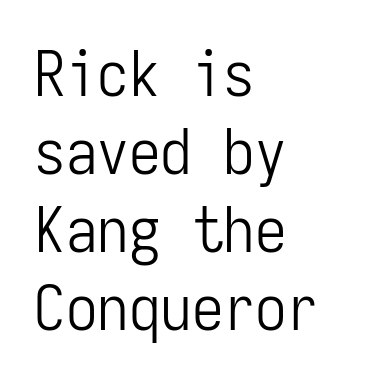
{"serif": "no", "italic": "no", "bold": "no", "weight": "light", "width": "condensed", "stroke_contrast": "low", "x_height": "medium", "monospaced": "yes", "underline": "no", "align": "left", "line_spacing_ratio": 1.24, "letter_spacing": "normal", "letter_spacing_em": 0.0, "glyph_px": 63}
